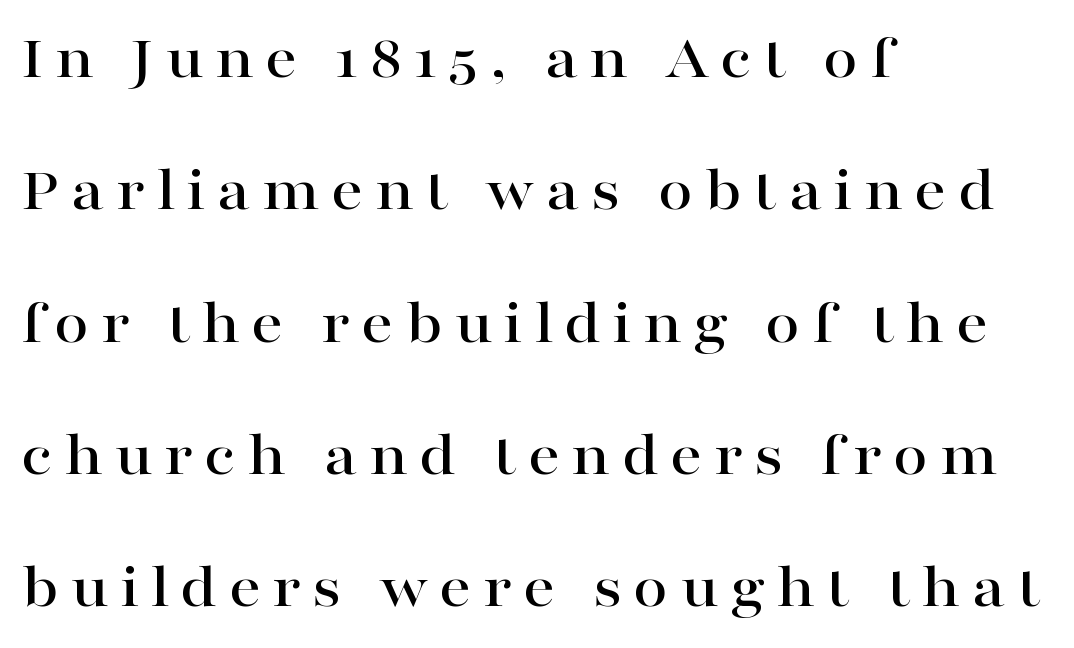
These lines stand farther apart than default settings would place them. Rule under the text: the space is simply empty. The rendering shows small feet on the letterforms — a serif design. The lines in this sample share a left origin and differ only in where they stop. Varying glyph widths throughout — classic text-font behaviour.
